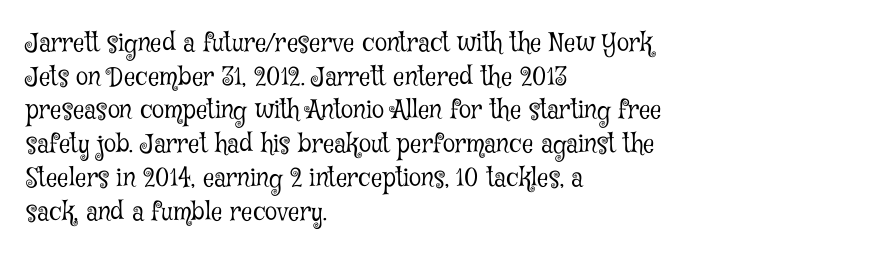
Honestly, there is no underline to notice here at all. When letters stand straight like this, we call the style roman or upright. The passage shown stacks its lines at a standard gap. Horizontal alignment here is leftward, the default for most running prose. Ink coverage per letter is moderate at most.
